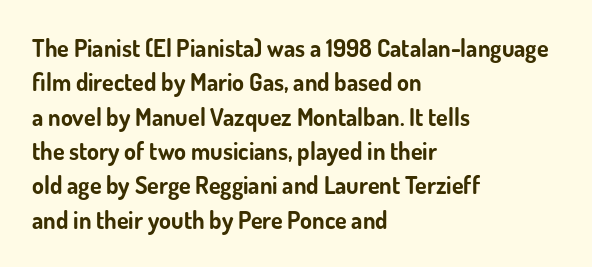
The passage shown is emphatically bold. The space directly below the letters is spotless. Italic? Not at all — the glyphs are vertical. The block of text has a typical density, with ordinary space between rows.
